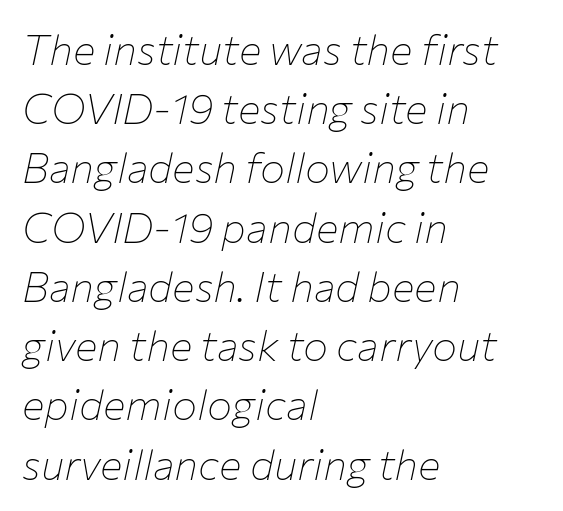
{"italic": "yes", "lean": "right", "slant_degrees": 12, "bold": "no", "weight": "thin", "width": "normal", "stroke_contrast": "low", "x_height": "medium", "monospaced": "no", "underline": "no", "align": "left", "line_spacing": "normal", "line_spacing_ratio": 1.41, "letter_spacing": "normal", "letter_spacing_em": 0.0, "glyph_px": 42}
